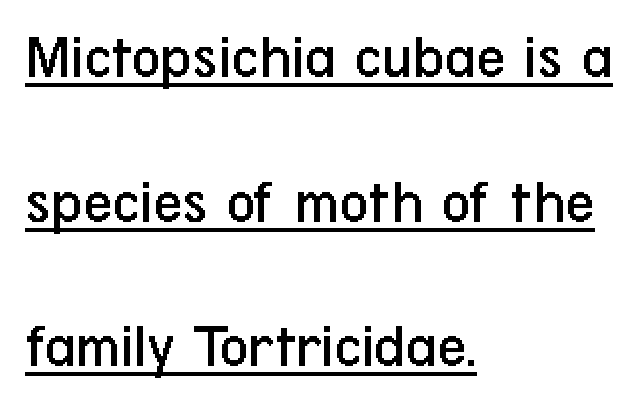
Q: Is the text bold? A: No.
Q: Is the text italic (slanted)? A: No, it is upright.
Q: Is the typeface a serif or a sans-serif typeface? A: Sans-serif.
Q: Is the text underlined? A: Yes.
Q: How is the paragraph aligned? A: Left-aligned.
Q: Is the spacing between letters normal or unusually wide? A: Normal.
Q: Is the spacing between lines tight, normal or loose? A: Loose.
Q: Width (condensed, normal, or wide)? A: Condensed.
Q: Stroke contrast? A: Low.
Q: x-height? A: Medium.
Q: Monospaced? A: No.
